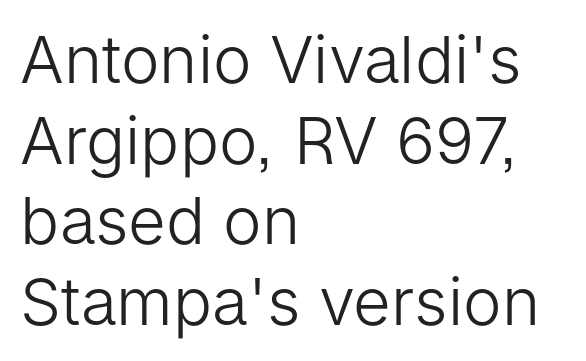
Q: Is the text bold? A: No.
Q: Is the text italic (slanted)? A: No, it is upright.
Q: Is the typeface a serif or a sans-serif typeface? A: Sans-serif.
Q: Is the text underlined? A: No.
Q: How is the paragraph aligned? A: Left-aligned.
Q: Is the spacing between letters normal or unusually wide? A: Normal.
Q: Width (condensed, normal, or wide)? A: Normal.
Q: Stroke contrast? A: Low.
Q: x-height? A: Medium.
Q: Monospaced? A: No.
